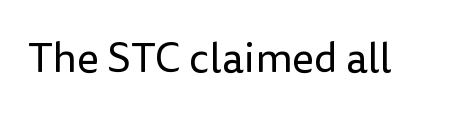
Q: Is the text bold? A: No.
Q: Is the text italic (slanted)? A: No, it is upright.
Q: Is the typeface a serif or a sans-serif typeface? A: Sans-serif.
Q: Is the text underlined? A: No.
Q: Is the spacing between letters normal or unusually wide? A: Normal.
Q: Width (condensed, normal, or wide)? A: Normal.
Q: Stroke contrast? A: Low.
Q: x-height? A: Medium.
Q: Monospaced? A: No.
